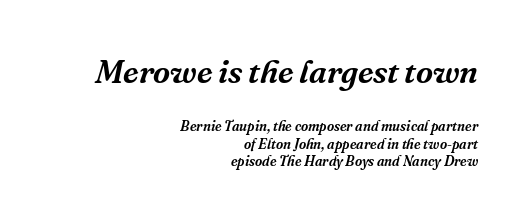
The image shows 33 px serif type, italic (leaning right); set right-aligned, line spacing 1.24x, normal letter spacing, not underlined; the first (top) block is 2.36x larger; medium stroke contrast and a medium x-height.
